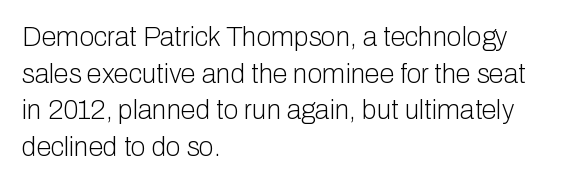
{"italic": "no", "bold": "no", "underline": "no", "align": "left", "line_spacing": "normal", "line_spacing_ratio": 1.36, "letter_spacing": "normal", "letter_spacing_em": 0.0, "glyph_px": 27}
